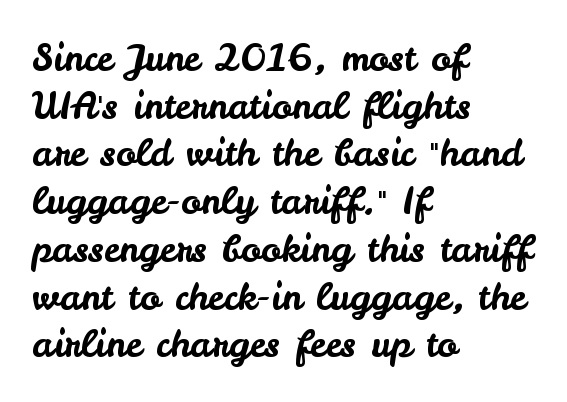
{"serif": "no", "width": "normal", "stroke_contrast": "low", "x_height": "small", "monospaced": "no", "underline": "no", "align": "left", "line_spacing": "normal", "line_spacing_ratio": 1.29, "letter_spacing": "normal", "letter_spacing_em": 0.0, "glyph_px": 37}
